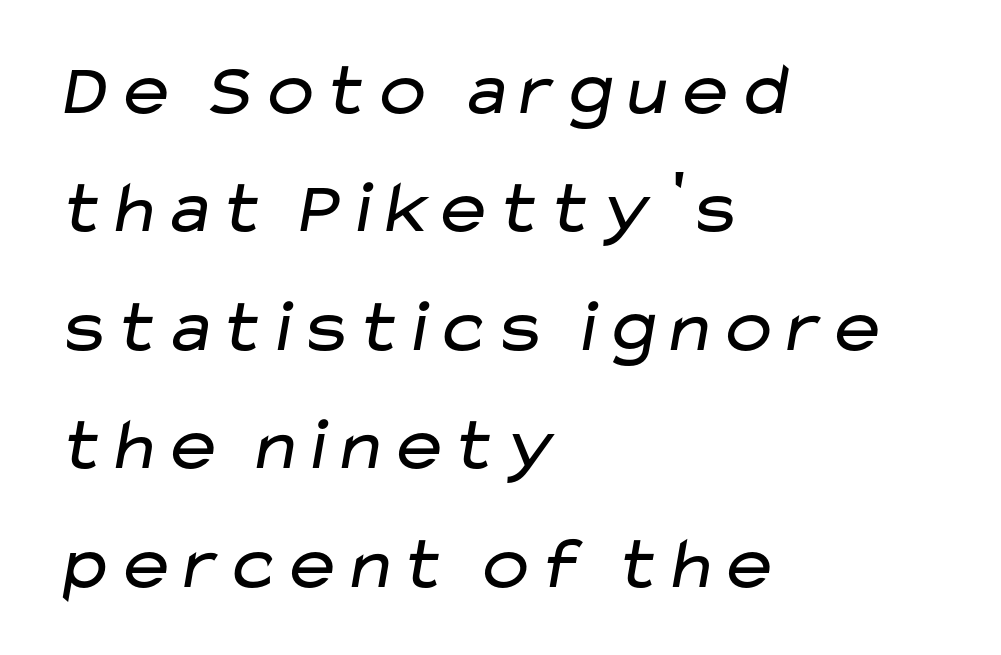
{"serif": "no", "bold": "no", "weight": "regular", "width": "wide", "stroke_contrast": "low", "x_height": "medium", "monospaced": "no", "underline": "no", "align": "left", "line_spacing": "normal", "line_spacing_ratio": 1.58, "letter_spacing": "normal", "letter_spacing_em": 0.0, "glyph_px": 75}
